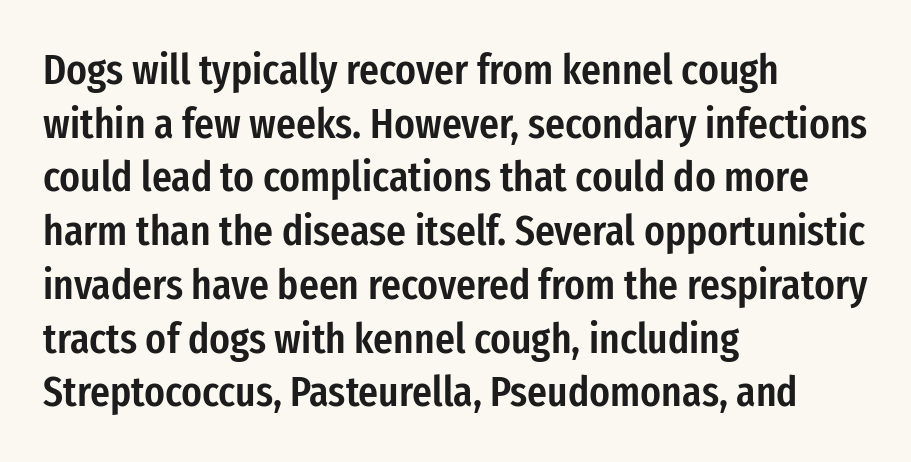
The gap between lines stays unmarked. Students, observe: this is what conventionally led text looks like. The glyphs in this specimen are sans serif. Each letter keeps its own natural width here, so spacing adapts to shape. The paragraph shown leans on its left margin.
